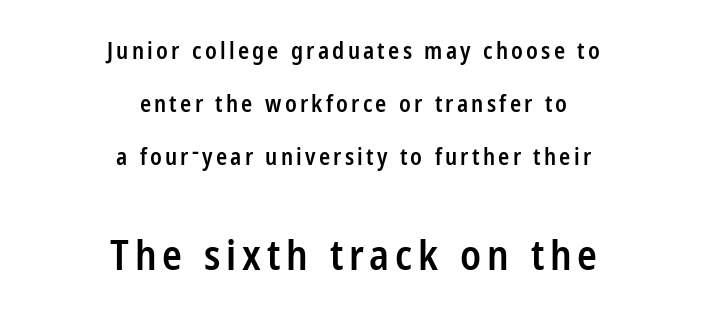
Q: Is the text bold? A: Semi-bold.
Q: Is the text italic (slanted)? A: No, it is upright.
Q: Is the typeface a serif or a sans-serif typeface? A: Sans-serif.
Q: Is the text underlined? A: No.
Q: How is the paragraph aligned? A: Centered.
Q: Is the spacing between lines tight, normal or loose? A: Loose.
Q: Which block of text is set in a larger size, the first (top) or the second (bottom)? A: The second (bottom) one.
Q: Width (condensed, normal, or wide)? A: Condensed.
Q: Stroke contrast? A: Low.
Q: x-height? A: Medium.
Q: Monospaced? A: No.
